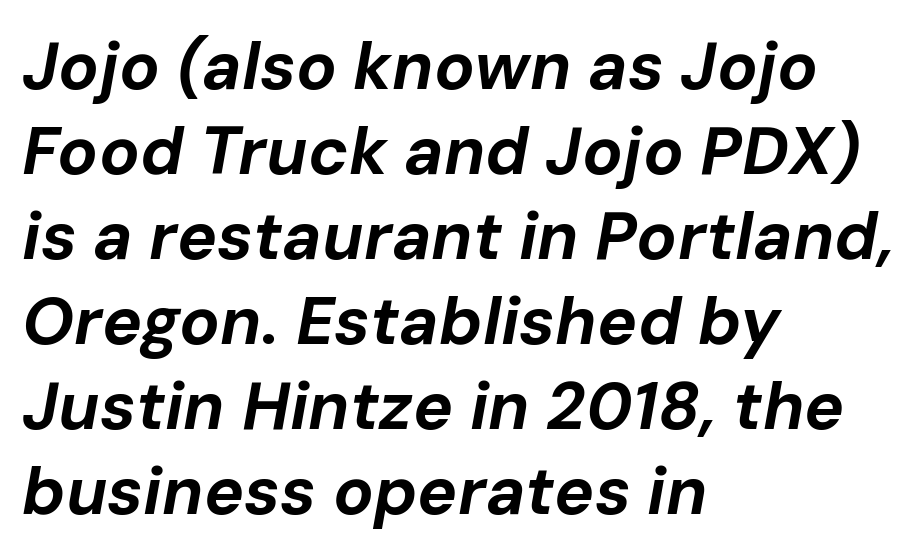
The lines are quadded left. Heavy, bold letterforms. The tracking reads as untouched default to a designer's eye. This block has exactly the height ordinary leading produces. Decoration check: the copy has no underline.
